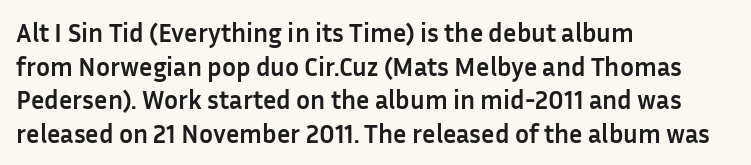
The image shows 26 px bold type, upright; set left-aligned, normal line spacing (1.29x), normal letter spacing, not underlined.
